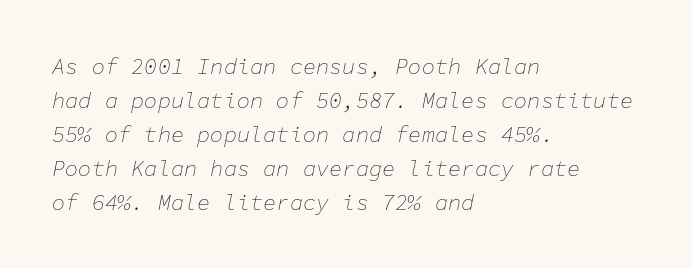
Q: Is the text bold? A: No.
Q: Is the text italic (slanted)? A: Yes, it leans right by about 11 degrees.
Q: Is the text underlined? A: No.
Q: How is the paragraph aligned? A: Left-aligned.
Q: Is the spacing between letters normal or unusually wide? A: Normal.
Q: Is the spacing between lines tight, normal or loose? A: Normal.
